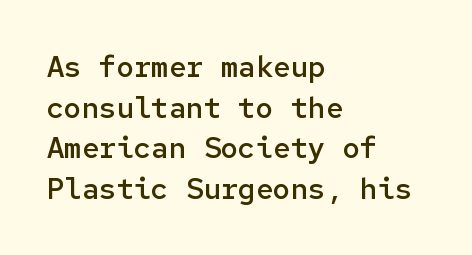
Q: Is the text bold? A: Semi-bold.
Q: Is the text italic (slanted)? A: No, it is upright.
Q: Is the typeface a serif or a sans-serif typeface? A: Sans-serif.
Q: Is the text underlined? A: No.
Q: How is the paragraph aligned? A: Left-aligned.
Q: Is the spacing between letters normal or unusually wide? A: Normal.
Q: Is the spacing between lines tight, normal or loose? A: Normal.
Q: Width (condensed, normal, or wide)? A: Normal.
Q: Stroke contrast? A: Low.
Q: x-height? A: Medium.
Q: Monospaced? A: Yes.
